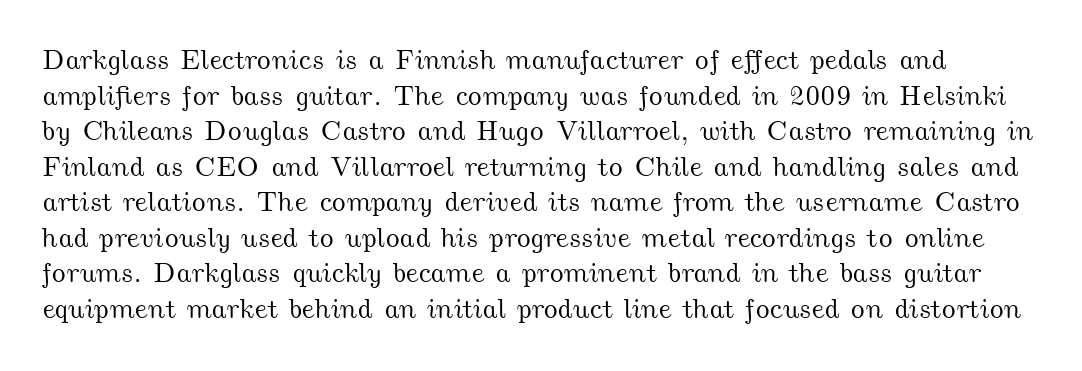
Q: Is the text underlined? A: No.
Q: Is the spacing between letters normal or unusually wide? A: Normal.
Q: Is the spacing between lines tight, normal or loose? A: Normal.
Q: Width (condensed, normal, or wide)? A: Wide.
Q: Stroke contrast? A: Medium.
Q: x-height? A: Small.
Q: Monospaced? A: No.
